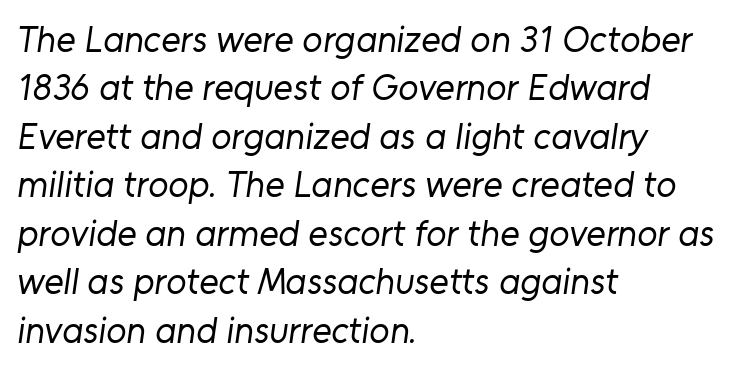
The image shows 37 px regular-weight sans-serif type; set left-aligned, normal line spacing (1.31x), normal letter spacing, not underlined; low stroke contrast and a medium x-height.
